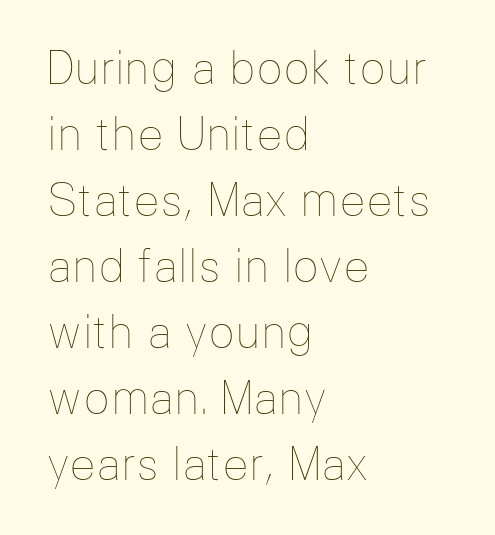
The image shows 44 px thin type, upright; set left-aligned, normal line spacing (1.5x), normal letter spacing, not underlined; low stroke contrast and a medium x-height.
